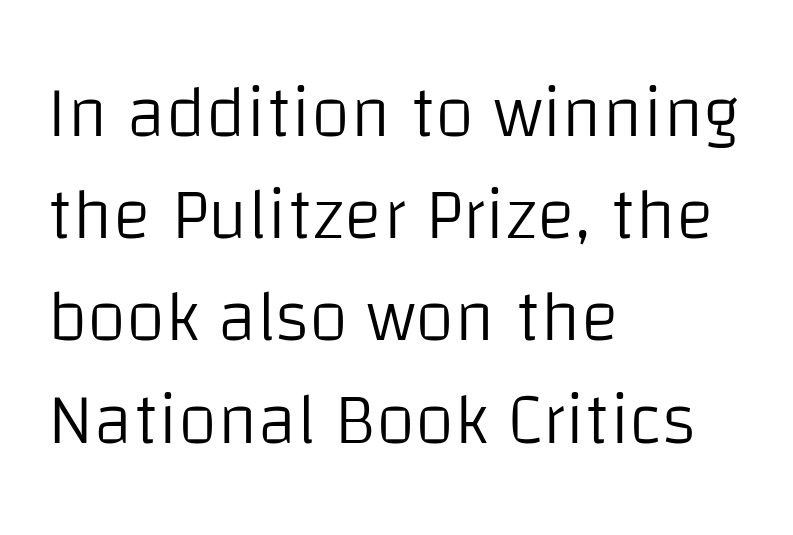
Q: Is the text bold? A: No.
Q: Is the text italic (slanted)? A: No, it is upright.
Q: Is the typeface a serif or a sans-serif typeface? A: Sans-serif.
Q: Is the text underlined? A: No.
Q: How is the paragraph aligned? A: Left-aligned.
Q: Is the spacing between letters normal or unusually wide? A: Normal.
Q: Is the spacing between lines tight, normal or loose? A: Normal.
Q: Width (condensed, normal, or wide)? A: Normal.
Q: Stroke contrast? A: Low.
Q: x-height? A: Large.
Q: Monospaced? A: No.
